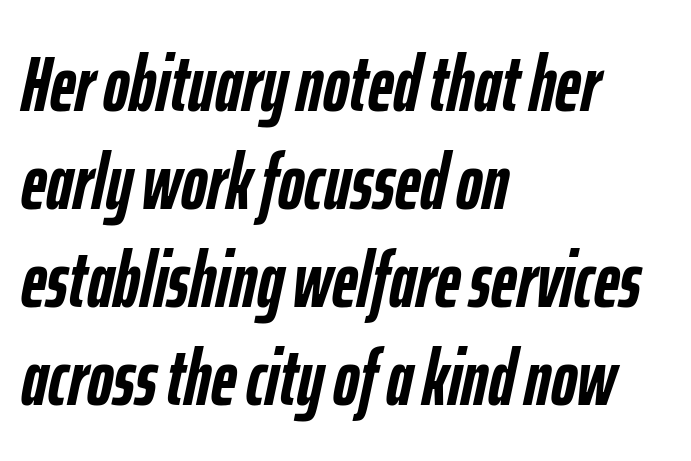
The image shows 79 px semibold, condensed type, italic (leaning right); set left-aligned, line spacing 1.24x, normal letter spacing, not underlined; low stroke contrast and a medium x-height.
